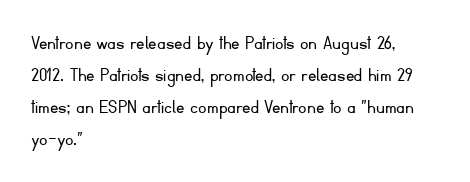
Is the block centered? No — it sits flush against the left margin. Honestly, the row spacing looks completely unremarkable. Check under the words: just untouched page. Ascenders rise straight up at ninety degrees. Nobody touched the tracking dial on this one.
